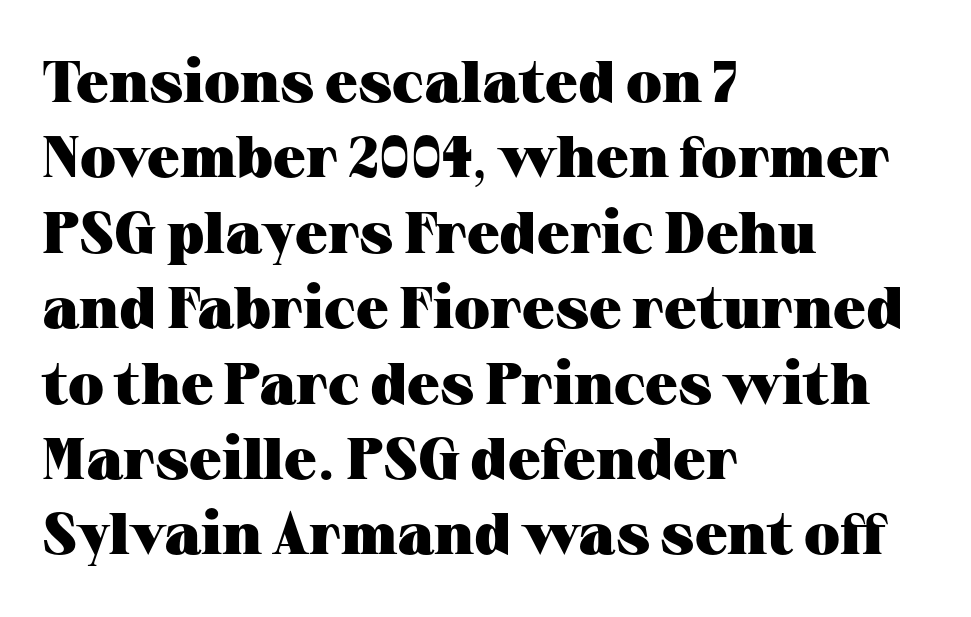
The image shows 58 px heavy, wide serif type, upright; set left-aligned, normal line spacing (1.3x), normal letter spacing, not underlined; medium stroke contrast and a medium x-height.
